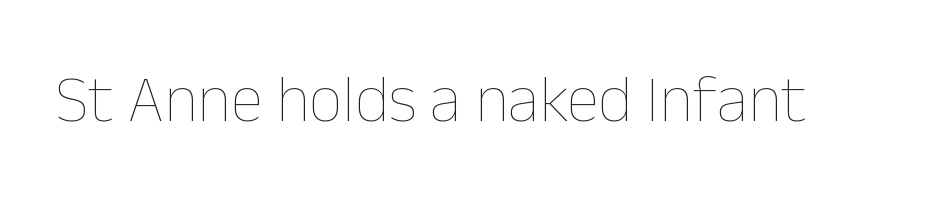
The image shows 66 px thin type, upright; set normal letter spacing, not underlined; low stroke contrast and a medium x-height.
